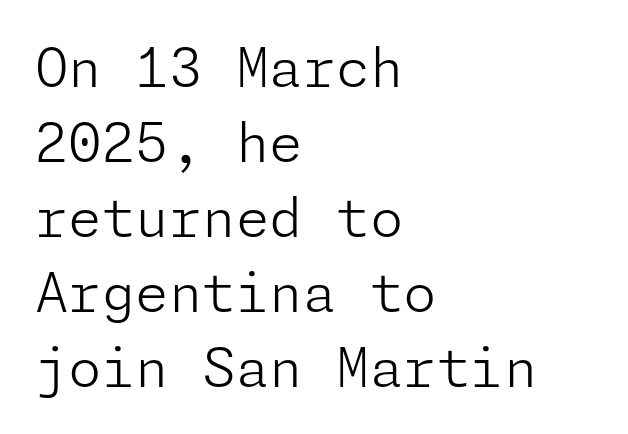
Q: Is the text bold? A: No.
Q: Is the text italic (slanted)? A: No, it is upright.
Q: Is the typeface a serif or a sans-serif typeface? A: Sans-serif.
Q: Is the text underlined? A: No.
Q: How is the paragraph aligned? A: Left-aligned.
Q: Is the spacing between letters normal or unusually wide? A: Normal.
Q: Is the spacing between lines tight, normal or loose? A: Normal.
Q: Width (condensed, normal, or wide)? A: Normal.
Q: Stroke contrast? A: Low.
Q: x-height? A: Medium.
